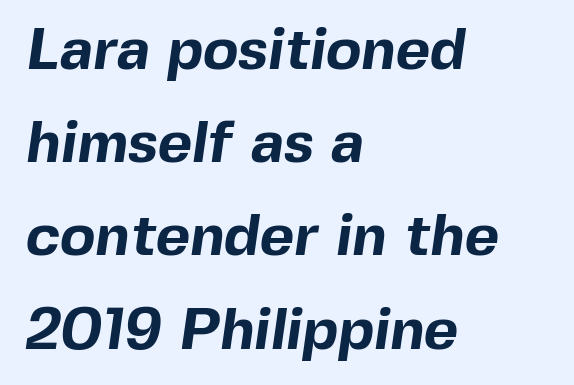
The image shows 59 px bold sans-serif type; set left-aligned, normal line spacing (1.58x), normal letter spacing, not underlined; a medium x-height.
